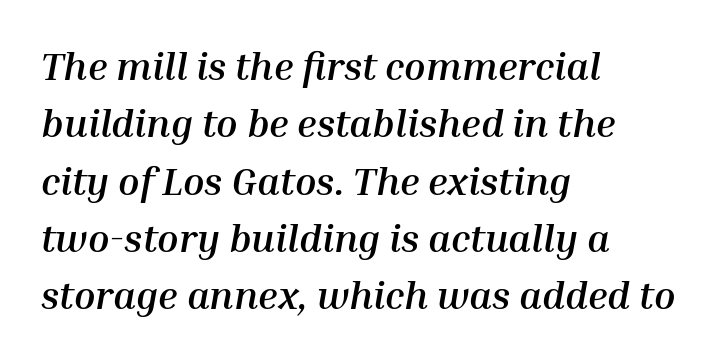
{"italic": "yes", "lean": "right", "slant_degrees": 10, "bold": "yes", "weight": "semibold", "width": "normal", "stroke_contrast": "medium", "x_height": "medium", "monospaced": "no", "underline": "no", "align": "left", "line_spacing": "normal", "line_spacing_ratio": 1.47, "letter_spacing": "normal", "letter_spacing_em": 0.0, "glyph_px": 39}
